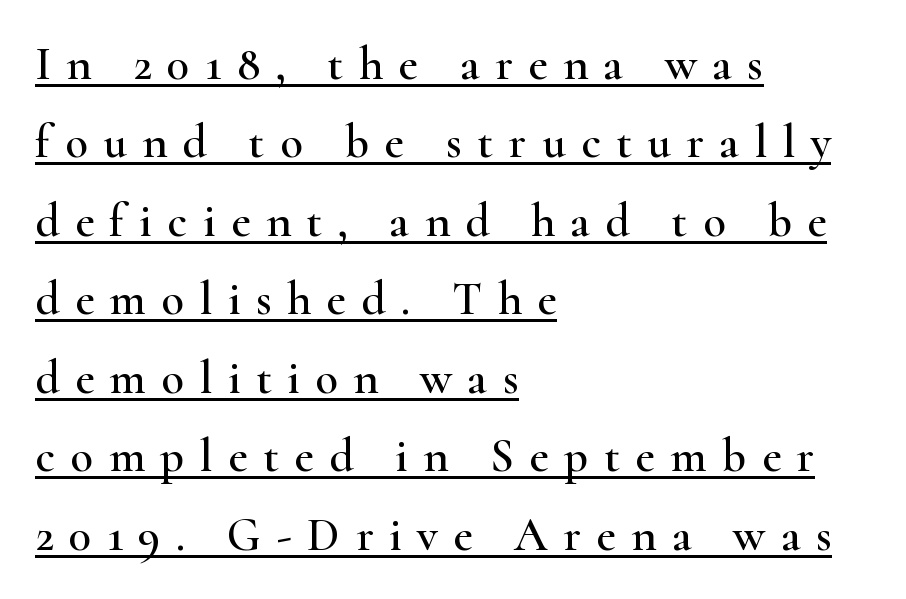
{"serif": "yes", "italic": "no", "width": "wide", "stroke_contrast": "high", "x_height": "small", "monospaced": "no", "underline": "yes", "align": "left", "line_spacing": "normal", "line_spacing_ratio": 1.67, "letter_spacing": "wide", "letter_spacing_em": 0.33, "glyph_px": 47}
